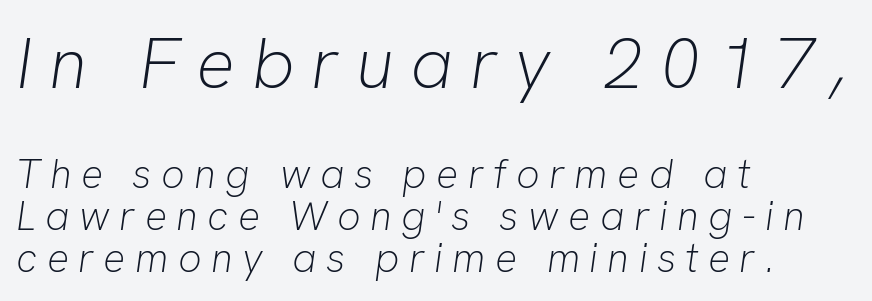
The image shows 72 px light type, italic (leaning right); set left-aligned, tight line spacing (1.02x), unusually wide letter spacing (+0.23 em), not underlined; the first (top) block is 1.76x larger; low stroke contrast and a medium x-height.
